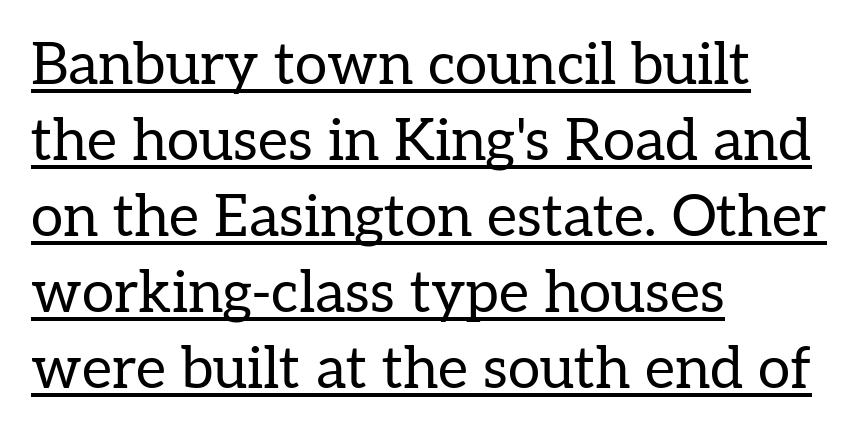
A typesetter would label this face a serif. This block has exactly the height ordinary leading produces. Tracking here is standard; glyphs follow each other at the usual distance. Line beginnings align vertically; line endings do not.
